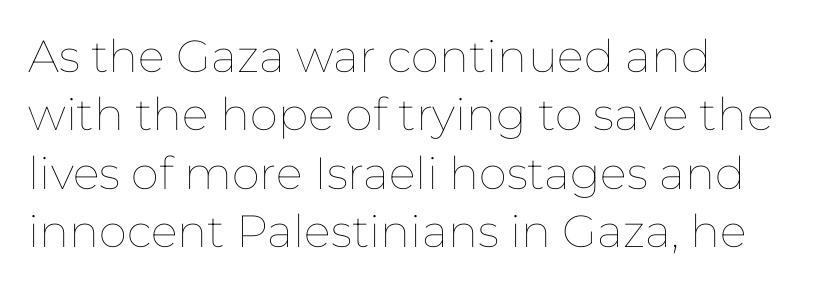
{"italic": "no", "bold": "no", "weight": "thin", "width": "normal", "stroke_contrast": "low", "x_height": "medium", "monospaced": "no", "underline": "no", "align": "left", "line_spacing": "normal", "line_spacing_ratio": 1.3, "letter_spacing": "normal", "letter_spacing_em": 0.0, "glyph_px": 45}
